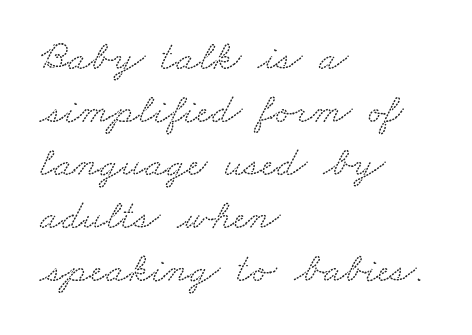
Q: Is the typeface a serif or a sans-serif typeface? A: Serif.
Q: Is the text underlined? A: No.
Q: How is the paragraph aligned? A: Left-aligned.
Q: Is the spacing between letters normal or unusually wide? A: Normal.
Q: Is the spacing between lines tight, normal or loose? A: Normal.
Q: Width (condensed, normal, or wide)? A: Wide.
Q: Stroke contrast? A: Low.
Q: x-height? A: Small.
Q: Monospaced? A: No.
